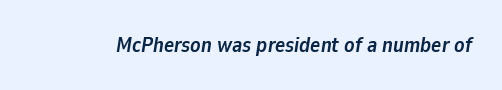
Q: Is the text bold? A: Yes.
Q: Is the text italic (slanted)? A: Yes, it leans right by about 9 degrees.
Q: Is the text underlined? A: No.
Q: Is the spacing between letters normal or unusually wide? A: Normal.
